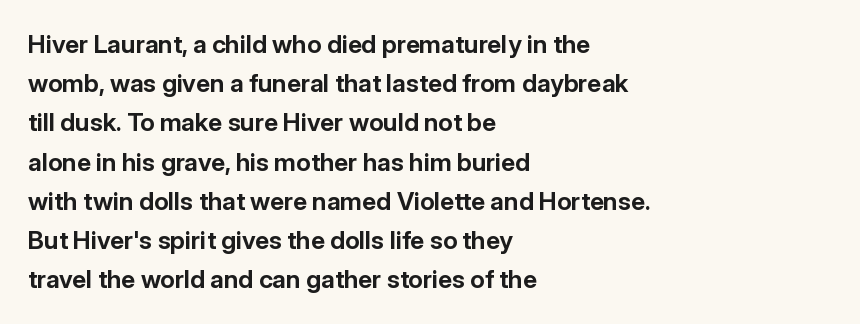
The image shows 25 px bold type, upright; set left-aligned, normal line spacing (1.57x), normal letter spacing, not underlined.
